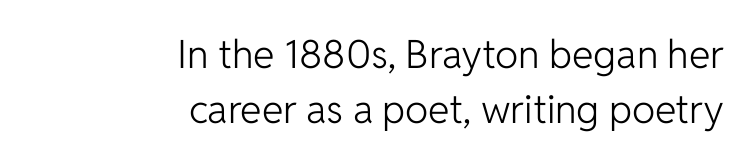
{"serif": "no", "italic": "no", "bold": "no", "weight": "light", "width": "normal", "stroke_contrast": "low", "x_height": "medium", "monospaced": "no", "underline": "no", "align": "right", "line_spacing": "normal", "line_spacing_ratio": 1.4, "letter_spacing": "normal", "letter_spacing_em": 0.0, "glyph_px": 39}
